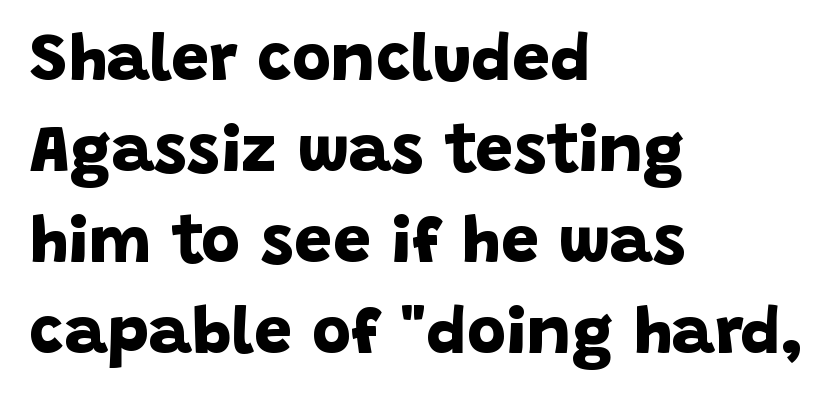
The image shows 67 px bold sans-serif type; set left-aligned, normal line spacing (1.36x), normal letter spacing, not underlined; low stroke contrast and a large x-height.
